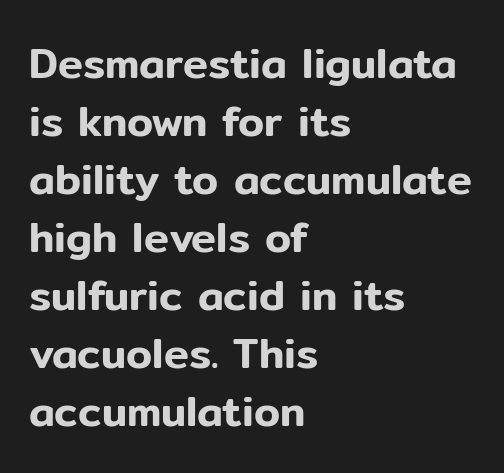
This is roman type, the default non-slanted kind. Casual observation: everything's shoved over to the left. Rule under the text: the space is simply empty. The rows are spaced the way most documents space them. Regarding serifs, this sample does without them. Is this a fixed-width face? No — the glyphs have proportional, varying widths.
